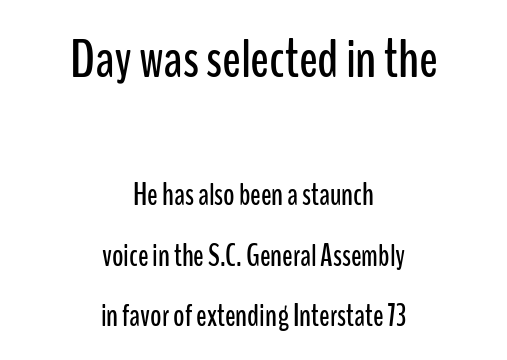
Q: Is the text italic (slanted)? A: No, it is upright.
Q: Is the typeface a serif or a sans-serif typeface? A: Sans-serif.
Q: Is the text underlined? A: No.
Q: How is the paragraph aligned? A: Centered.
Q: Is the spacing between letters normal or unusually wide? A: Normal.
Q: Is the spacing between lines tight, normal or loose? A: Loose.
Q: Which block of text is set in a larger size, the first (top) or the second (bottom)? A: The first (top) one.
Q: Width (condensed, normal, or wide)? A: Condensed.
Q: Stroke contrast? A: Low.
Q: x-height? A: Medium.
Q: Monospaced? A: No.
